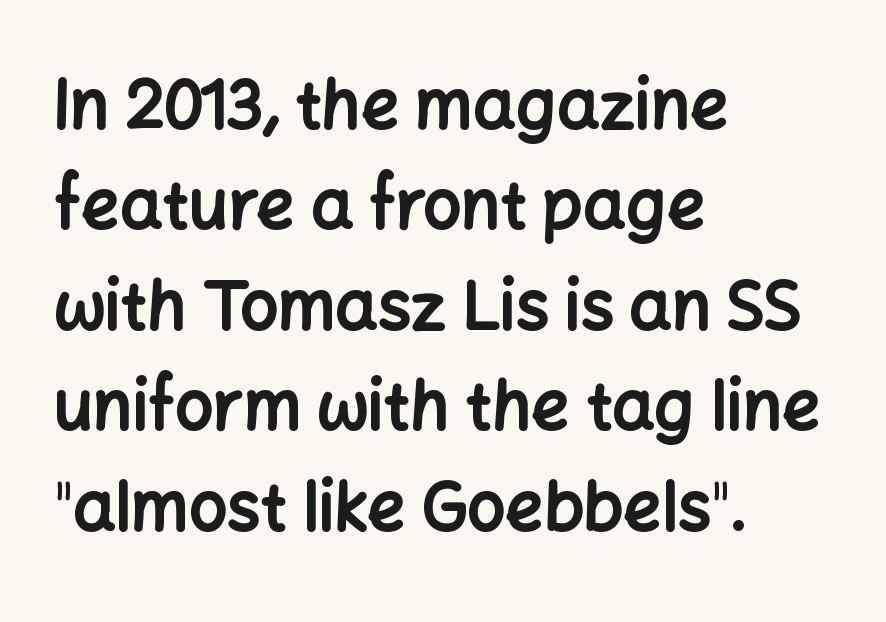
No italicization has been applied; the sample stays upright. The rendering uses a moderate line-height, typical for paragraphs. Unmarked baselines from the first word to the last. Tracking here is standard; glyphs follow each other at the usual distance. Stroke terminals: plain, sans-serif. Note the varied advance widths — an 'i' is clearly narrower than an 'm'.
